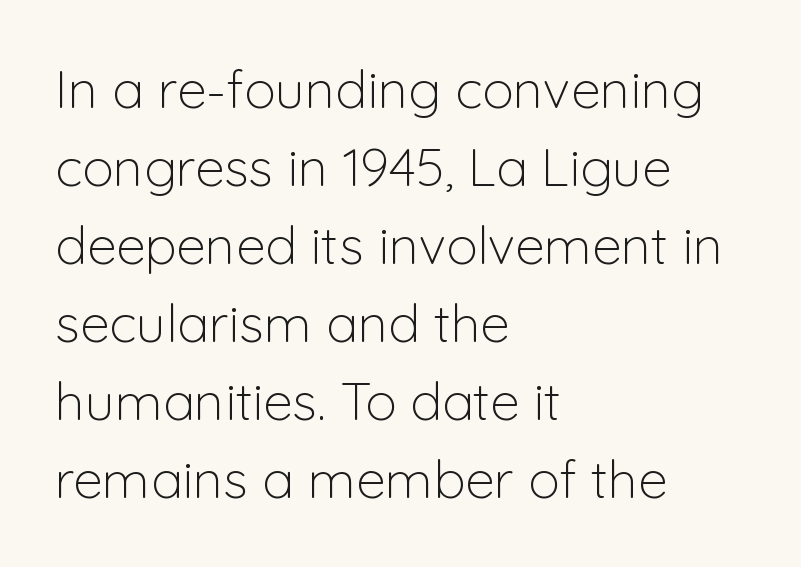
Q: Is the text bold? A: No.
Q: Is the text italic (slanted)? A: No, it is upright.
Q: Is the typeface a serif or a sans-serif typeface? A: Sans-serif.
Q: Is the text underlined? A: No.
Q: How is the paragraph aligned? A: Left-aligned.
Q: Is the spacing between letters normal or unusually wide? A: Normal.
Q: Is the spacing between lines tight, normal or loose? A: Normal.
Q: Width (condensed, normal, or wide)? A: Normal.
Q: Stroke contrast? A: Low.
Q: x-height? A: Medium.
Q: Monospaced? A: No.
